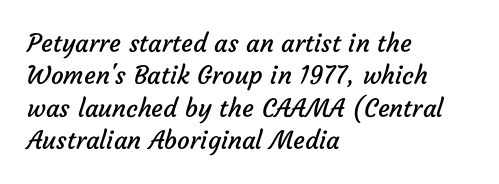
The image shows 25 px text type; set left-aligned, normal line spacing (1.3x), normal letter spacing, not underlined.
